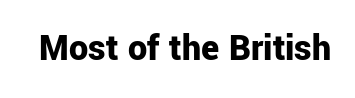
The image shows 38 px bold sans-serif type, upright; set normal letter spacing, not underlined; low stroke contrast and a medium x-height.
